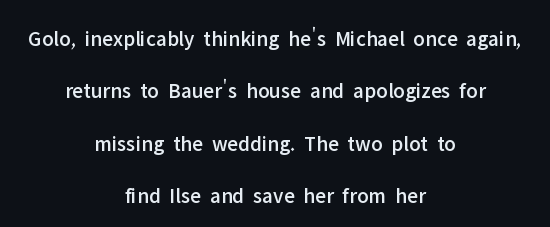
Q: Is the text italic (slanted)? A: No, it is upright.
Q: Is the text underlined? A: No.
Q: How is the paragraph aligned? A: Centered.
Q: Is the spacing between letters normal or unusually wide? A: Normal.
Q: Is the spacing between lines tight, normal or loose? A: Loose.
